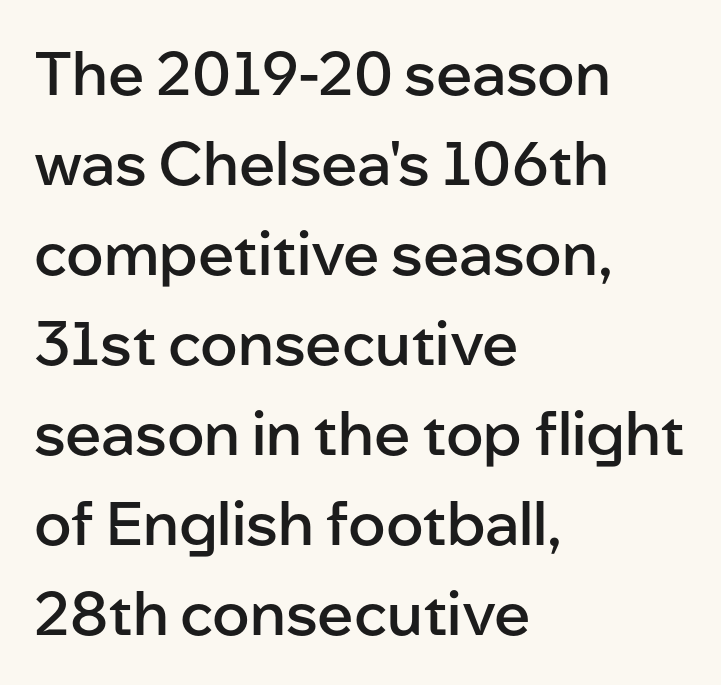
The image shows 60 px semibold sans-serif type, upright; set left-aligned, normal line spacing (1.5x), normal letter spacing, not underlined; low stroke contrast and a medium x-height.
